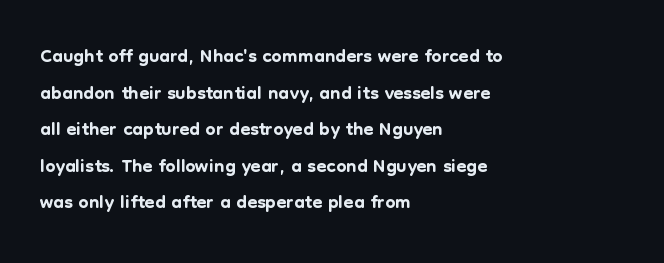
Font category for this specimen: sans-serif. Decoration check: the copy has no underline. This sample is left-justified, so line endings fall wherever the words run out. You can tell it's not italic because the verticals are truly vertical.
